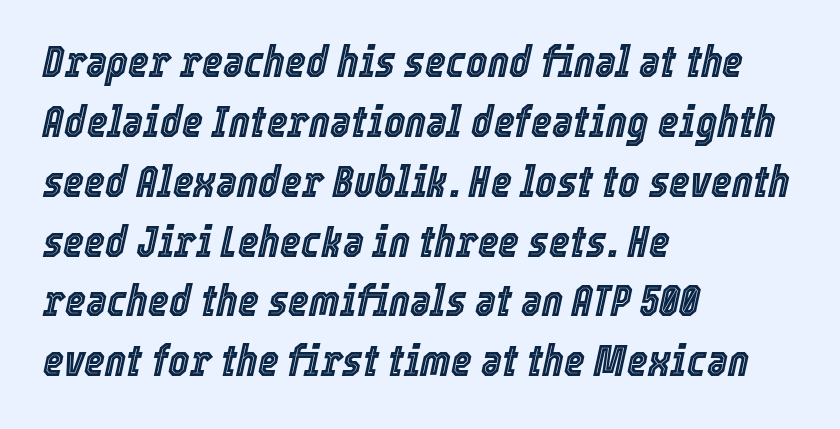
{"italic": "yes", "lean": "right", "slant_degrees": 12, "width": "condensed", "x_height": "medium", "monospaced": "no", "underline": "no", "align": "left", "line_spacing": "normal", "line_spacing_ratio": 1.33, "letter_spacing": "normal", "letter_spacing_em": 0.0, "glyph_px": 45}
